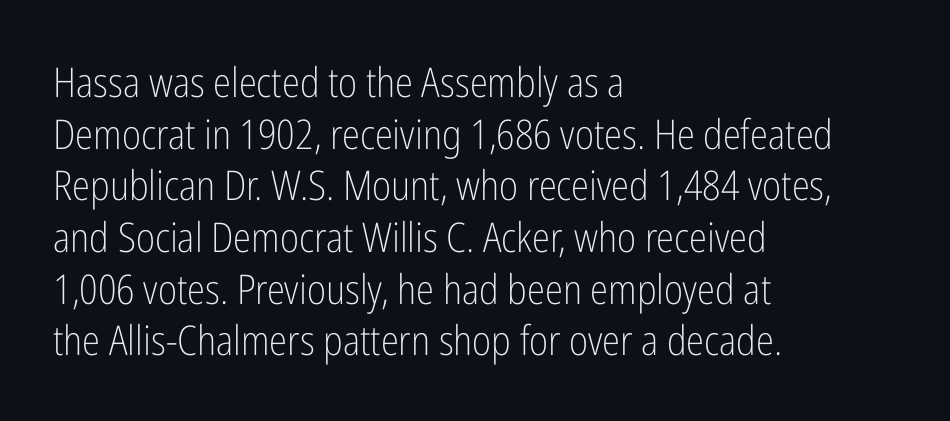
Q: Is the text bold? A: No.
Q: Is the text italic (slanted)? A: No, it is upright.
Q: Is the typeface a serif or a sans-serif typeface? A: Sans-serif.
Q: Is the text underlined? A: No.
Q: How is the paragraph aligned? A: Left-aligned.
Q: Is the spacing between letters normal or unusually wide? A: Normal.
Q: Is the spacing between lines tight, normal or loose? A: Normal.
Q: Width (condensed, normal, or wide)? A: Condensed.
Q: Stroke contrast? A: Low.
Q: x-height? A: Medium.
Q: Monospaced? A: No.
